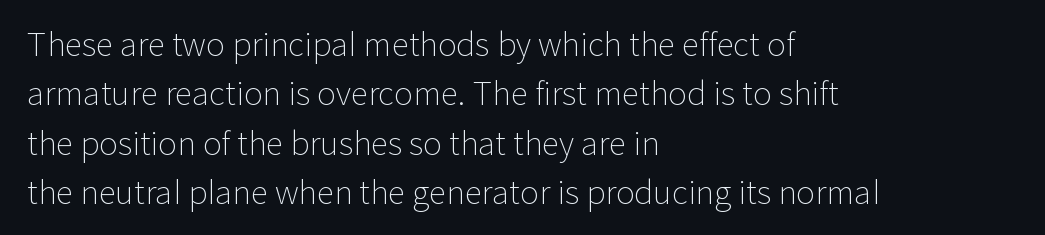
The image shows 32 px light sans-serif type, upright; set left-aligned, normal line spacing (1.54x), normal letter spacing, not underlined; low stroke contrast and a medium x-height.
